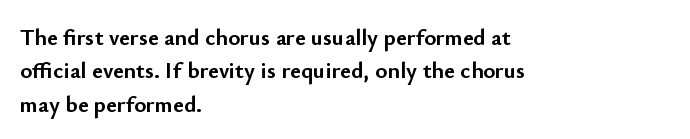
{"italic": "no", "bold": "yes", "underline": "no", "align": "left", "line_spacing": "normal", "line_spacing_ratio": 1.45, "letter_spacing": "normal", "letter_spacing_em": 0.0, "glyph_px": 23}
